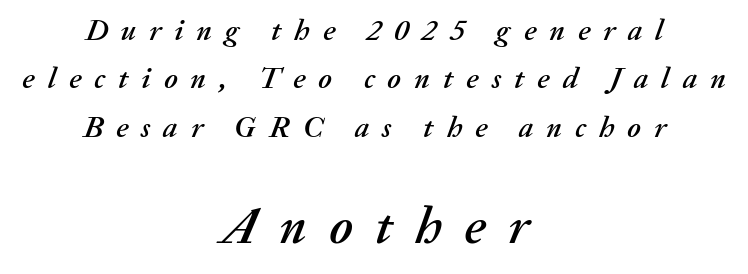
Q: Is the text italic (slanted)? A: Yes, it leans right by about 20 degrees.
Q: Is the text underlined? A: No.
Q: How is the paragraph aligned? A: Centered.
Q: Is the spacing between letters normal or unusually wide? A: Unusually wide.
Q: Is the spacing between lines tight, normal or loose? A: Normal.
Q: Which block of text is set in a larger size, the first (top) or the second (bottom)? A: The second (bottom) one.
Q: Width (condensed, normal, or wide)? A: Normal.
Q: Stroke contrast? A: Medium.
Q: x-height? A: Medium.
Q: Monospaced? A: No.
